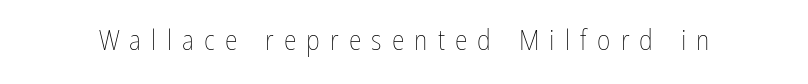
Q: Is the text bold? A: No.
Q: Is the text italic (slanted)? A: No, it is upright.
Q: Is the text underlined? A: No.
Q: Is the spacing between letters normal or unusually wide? A: Unusually wide.
Q: Width (condensed, normal, or wide)? A: Condensed.
Q: Stroke contrast? A: Low.
Q: x-height? A: Medium.
Q: Monospaced? A: No.
